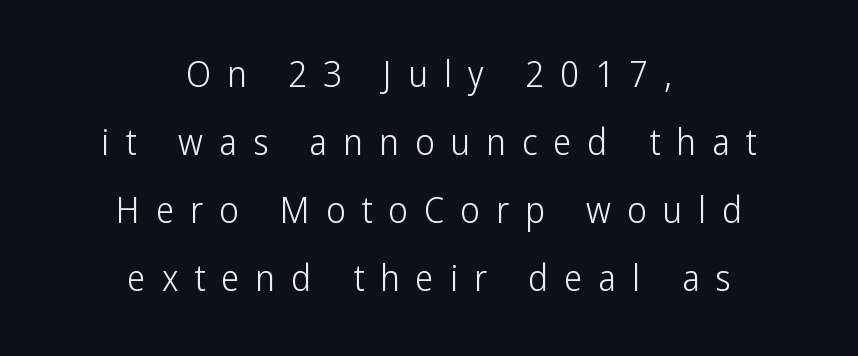
Is this a fixed-width face? No — the glyphs have proportional, varying widths. This is roman type, the default non-slanted kind. No heavy texture on the line: the type isn't bold. This sample is center-justified, so both line endings float freely. These lines have a slow, spaced-out rhythm from letter to letter.
